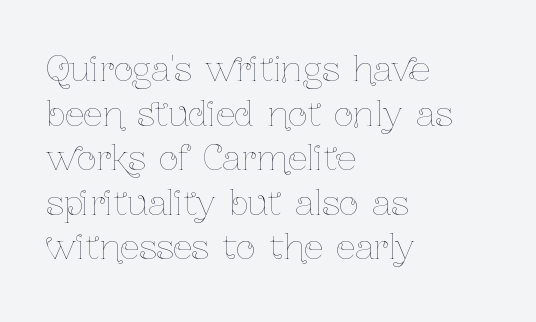
Q: Is the text bold? A: No.
Q: Is the text italic (slanted)? A: No, it is upright.
Q: Is the text underlined? A: No.
Q: How is the paragraph aligned? A: Left-aligned.
Q: Is the spacing between letters normal or unusually wide? A: Normal.
Q: Is the spacing between lines tight, normal or loose? A: Normal.
Q: Width (condensed, normal, or wide)? A: Condensed.
Q: Stroke contrast? A: Low.
Q: x-height? A: Medium.
Q: Monospaced? A: No.
